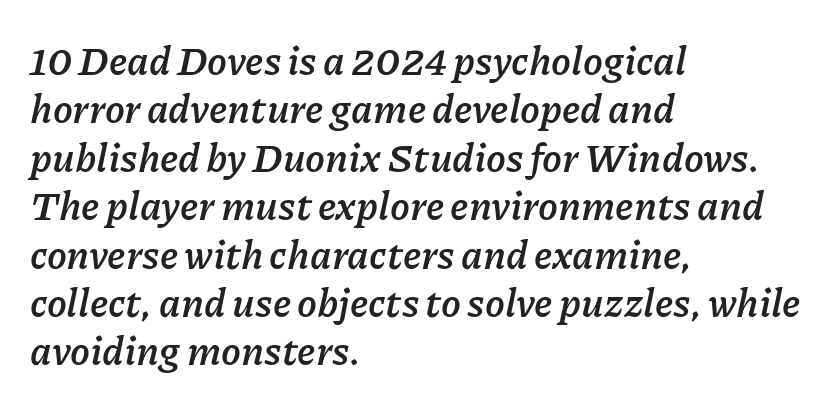
{"italic": "yes", "lean": "right", "slant_degrees": 11, "bold": "yes", "weight": "semibold", "width": "normal", "stroke_contrast": "low", "x_height": "medium", "monospaced": "no", "underline": "no", "align": "left", "line_spacing_ratio": 1.21, "letter_spacing": "normal", "letter_spacing_em": 0.0, "glyph_px": 40}
